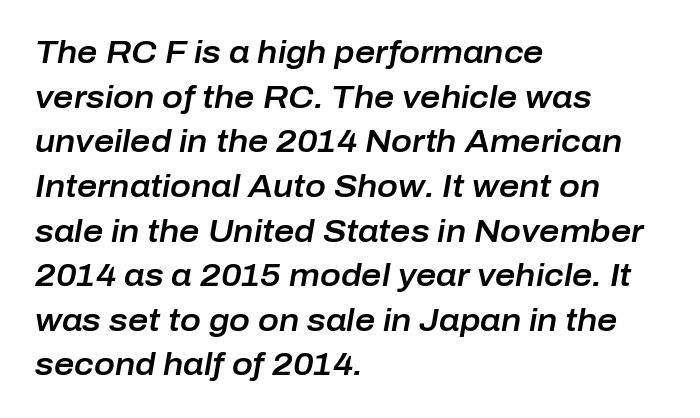
Style check: oblique. The rag falls on the right side of this text block. The letterforms sit shoulder to shoulder at normal distance. The area under the type is left untouched. Baseline-to-baseline distance is the conventional proportion of letter height. The passage shown is typed in a proportional face where columns would drift.
